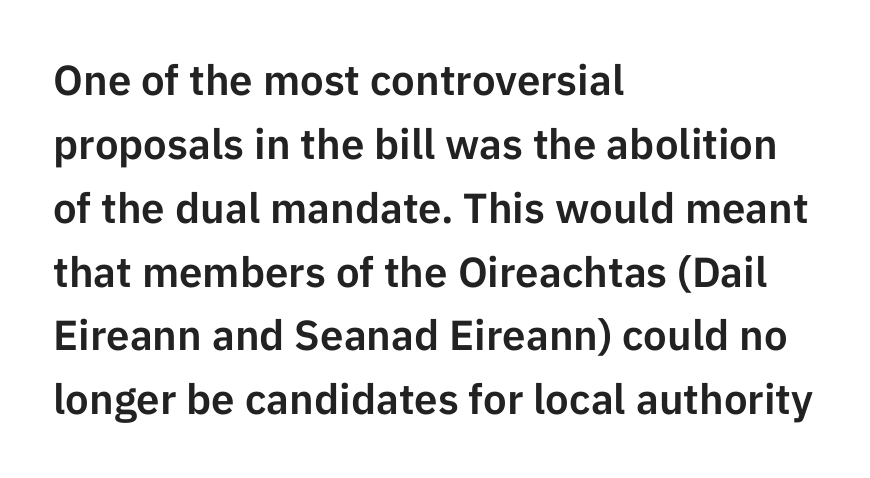
{"serif": "no", "italic": "no", "width": "normal", "stroke_contrast": "low", "x_height": "medium", "monospaced": "no", "underline": "no", "align": "left", "line_spacing": "normal", "line_spacing_ratio": 1.52, "letter_spacing": "normal", "letter_spacing_em": 0.0, "glyph_px": 42}
